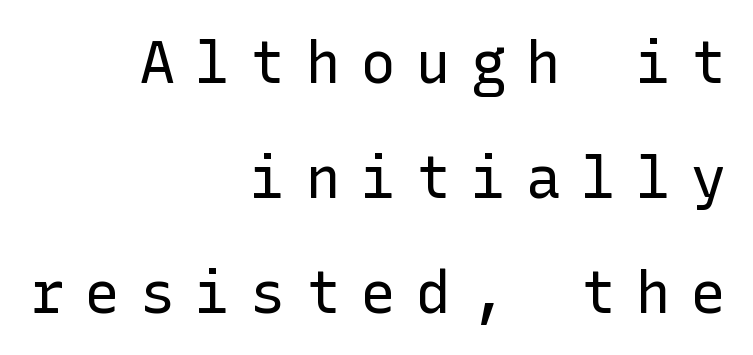
The image shows 58 px regular-weight sans-serif type, upright; set right-aligned, loose line spacing (1.98x), unusually wide letter spacing (+0.35 em), not underlined; low stroke contrast and a medium x-height.
